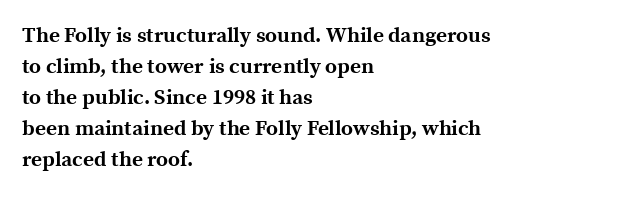
Q: Is the text bold? A: Yes.
Q: Is the text italic (slanted)? A: No, it is upright.
Q: Is the text underlined? A: No.
Q: How is the paragraph aligned? A: Left-aligned.
Q: Is the spacing between letters normal or unusually wide? A: Normal.
Q: Is the spacing between lines tight, normal or loose? A: Normal.
